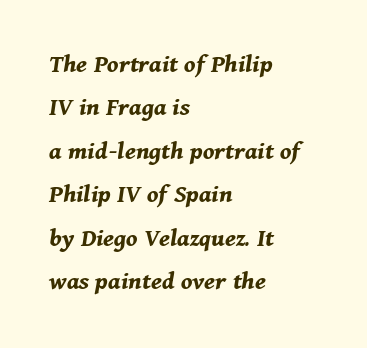
Q: Is the text bold? A: Yes.
Q: Is the text italic (slanted)? A: Yes, it leans right by about 11 degrees.
Q: Is the text underlined? A: No.
Q: How is the paragraph aligned? A: Left-aligned.
Q: Is the spacing between letters normal or unusually wide? A: Normal.
Q: Is the spacing between lines tight, normal or loose? A: Normal.
